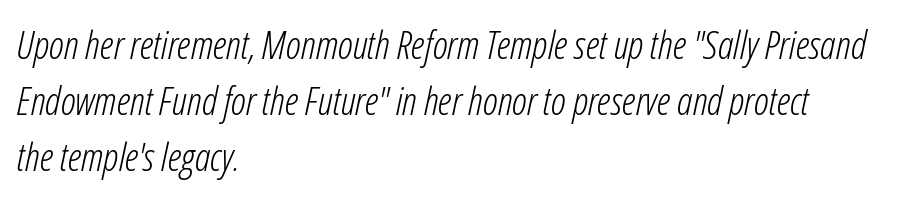
{"italic": "yes", "lean": "right", "slant_degrees": 12, "bold": "no", "weight": "light", "width": "condensed", "stroke_contrast": "low", "x_height": "medium", "monospaced": "no", "underline": "no", "align": "left", "line_spacing": "normal", "line_spacing_ratio": 1.43, "letter_spacing": "normal", "letter_spacing_em": 0.0, "glyph_px": 39}
